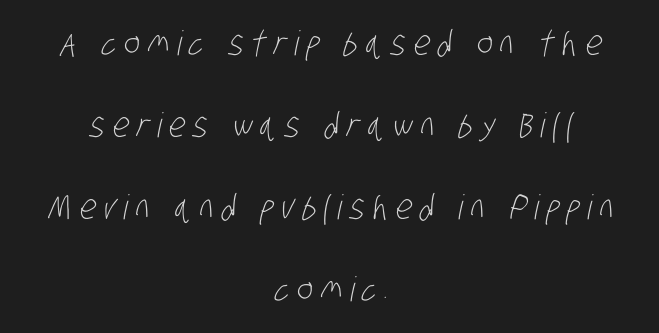
The image shows 34 px light, condensed sans-serif type; set centered, loose line spacing (2.41x), unusually wide letter spacing (+0.23 em), not underlined; low stroke contrast and a large x-height.
